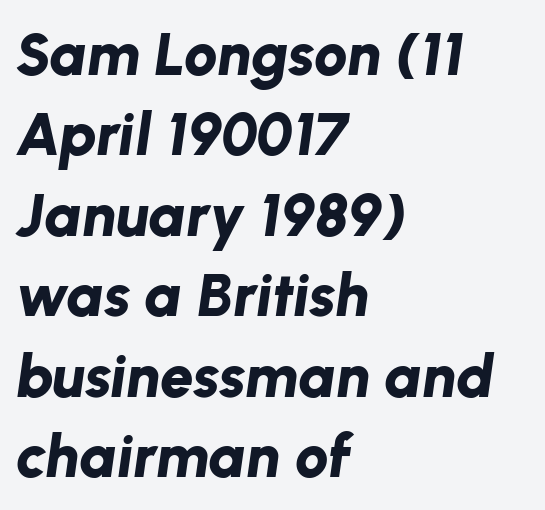
The image shows 60 px bold type, italic (leaning right); set left-aligned, normal line spacing (1.34x), normal letter spacing, not underlined; low stroke contrast and a medium x-height.
